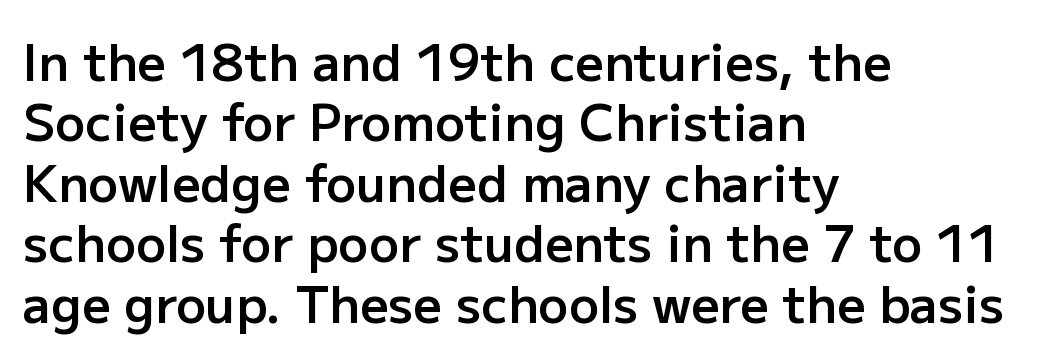
These lines were composed using upright roman letters. Each letter keeps its own natural width here, so spacing adapts to shape. This is the in-between weight designers call semibold or demi. Is the letter spacing exaggerated? No — it looks like the ordinary default. Does the copy run flush right? No — it runs flush left.
